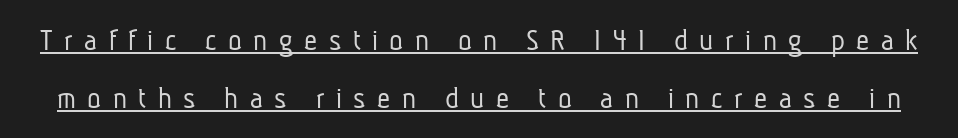
The passage shown is underscored from start to finish. The letters advance in unequal steps, a hallmark of proportional type. Stem width sits at or under what a default text font uses. The glyphs in this specimen are sans serif.
